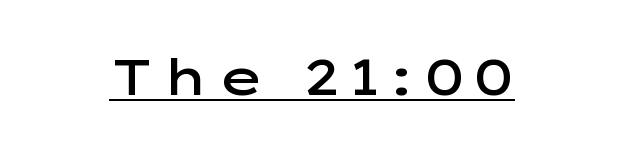
A continuous stroke trails under the words, as in a hyperlink. To sum up the face: it is a sans, with no serifs. The rendering uses a semibold face; strokes are thickened but not to full bold. These lines were composed using upright roman letters. Proportional: the letters do not fall into vertical columns.
